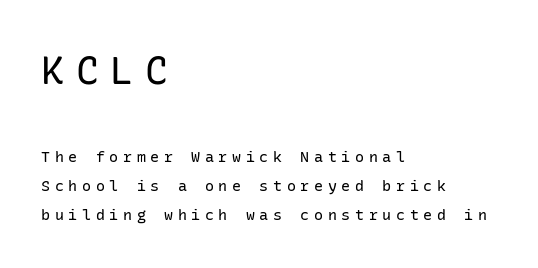
{"serif": "no", "italic": "no", "bold": "no", "weight": "regular", "width": "normal", "stroke_contrast": "low", "x_height": "medium", "underline": "no", "align": "left", "line_spacing": "loose", "line_spacing_ratio": 1.94, "letter_spacing": "wide", "letter_spacing_em": 0.31, "larger_block": "first", "size_ratio": 2.53, "glyph_px": 38}
